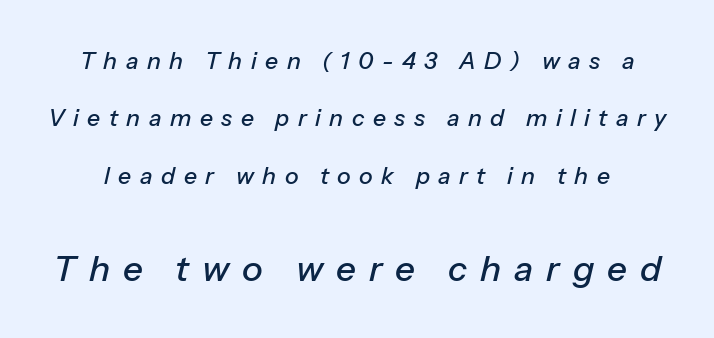
{"italic": "yes", "lean": "right", "slant_degrees": 13, "width": "normal", "stroke_contrast": "low", "x_height": "medium", "monospaced": "no", "underline": "no", "line_spacing": "loose", "line_spacing_ratio": 2.49, "letter_spacing": "wide", "letter_spacing_em": 0.37, "larger_block": "second", "size_ratio": 1.52, "glyph_px": 35}
